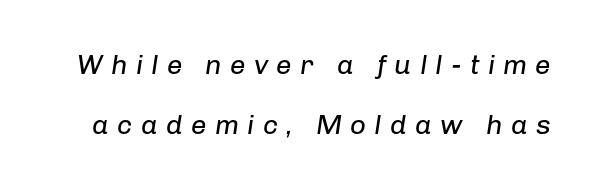
The image shows 28 px regular-weight type, italic (leaning right); set loose line spacing (2.14x), unusually wide letter spacing (+0.29 em), not underlined; low stroke contrast and a medium x-height.
